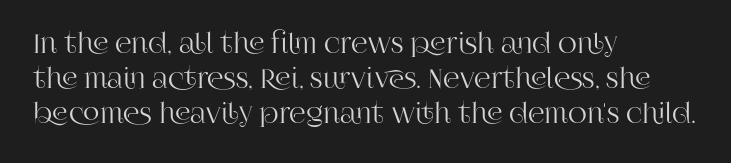
The image shows 26 px text type, upright; set left-aligned, normal line spacing (1.34x), normal letter spacing, not underlined.
